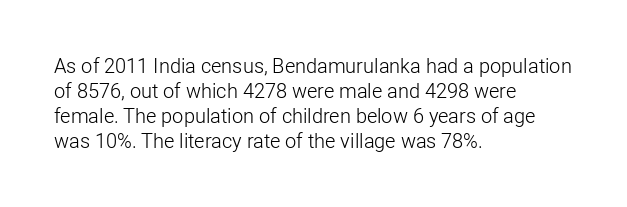
{"italic": "no", "bold": "no", "underline": "no", "align": "left", "line_spacing": "normal", "line_spacing_ratio": 1.25, "letter_spacing": "normal", "letter_spacing_em": 0.0, "glyph_px": 20}
